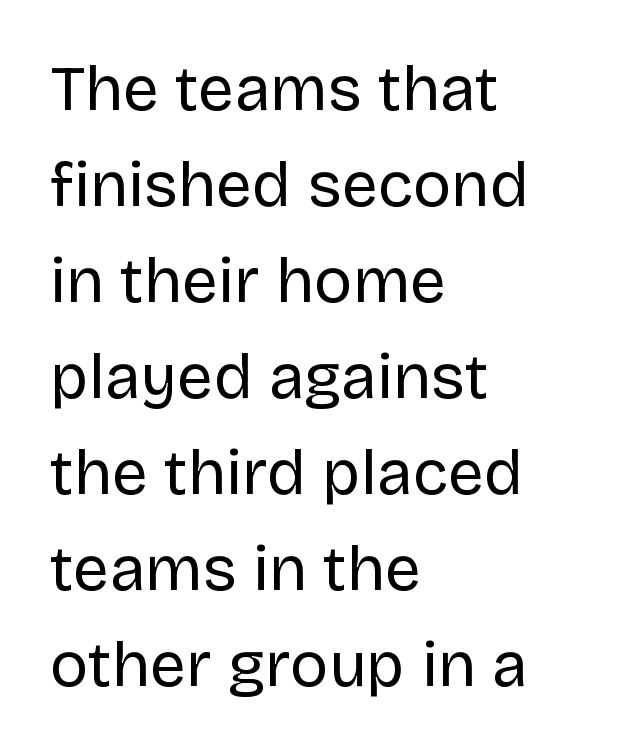
{"serif": "no", "italic": "no", "bold": "no", "weight": "regular", "width": "normal", "stroke_contrast": "low", "x_height": "large", "monospaced": "no", "underline": "no", "align": "left", "line_spacing": "normal", "line_spacing_ratio": 1.5, "letter_spacing": "normal", "letter_spacing_em": 0.0, "glyph_px": 64}
